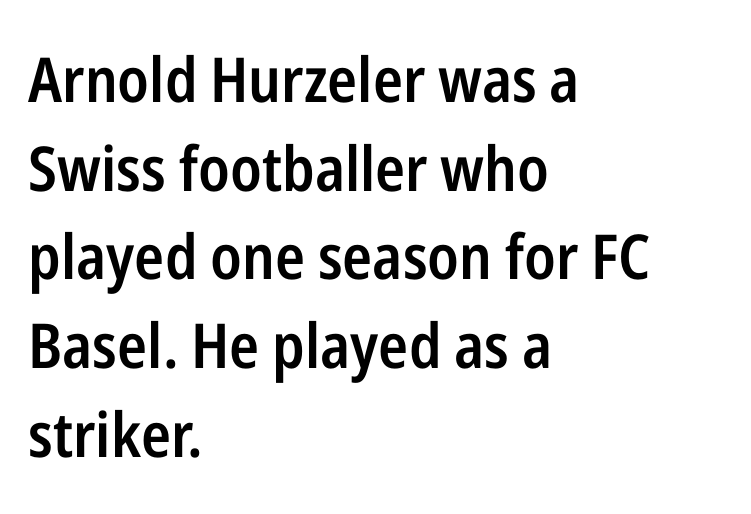
Does the lettering tilt? It doesn't — this is upright. Each row of text sits above clean, open space. The rendering uses natural spacing where letterforms have individual widths. On the weight axis this lands at semibold, roughly 600. One-word summary of the alignment: left. There is no visible air inserted between adjacent glyphs.
